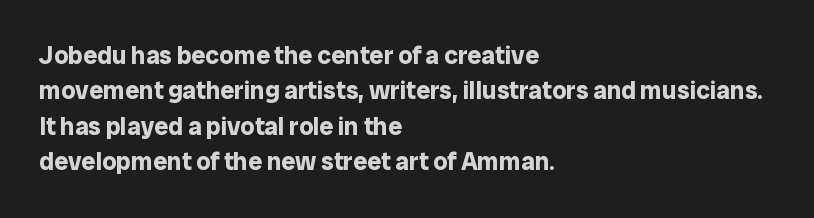
{"italic": "no", "bold": "yes", "underline": "no", "align": "left", "line_spacing": "normal", "line_spacing_ratio": 1.42, "letter_spacing": "normal", "letter_spacing_em": 0.0, "glyph_px": 25}
